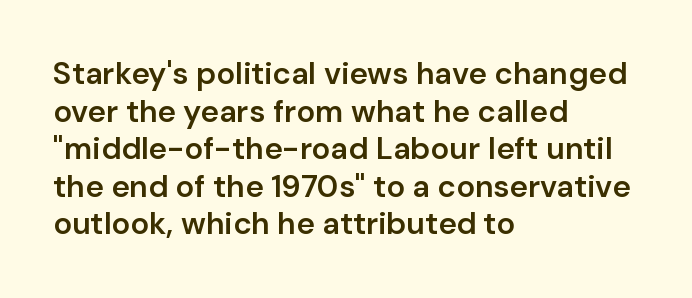
Q: Is the text bold? A: Semi-bold.
Q: Is the text italic (slanted)? A: No, it is upright.
Q: Is the typeface a serif or a sans-serif typeface? A: Sans-serif.
Q: Is the text underlined? A: No.
Q: How is the paragraph aligned? A: Left-aligned.
Q: Is the spacing between letters normal or unusually wide? A: Normal.
Q: Width (condensed, normal, or wide)? A: Normal.
Q: Stroke contrast? A: Low.
Q: x-height? A: Medium.
Q: Monospaced? A: No.
